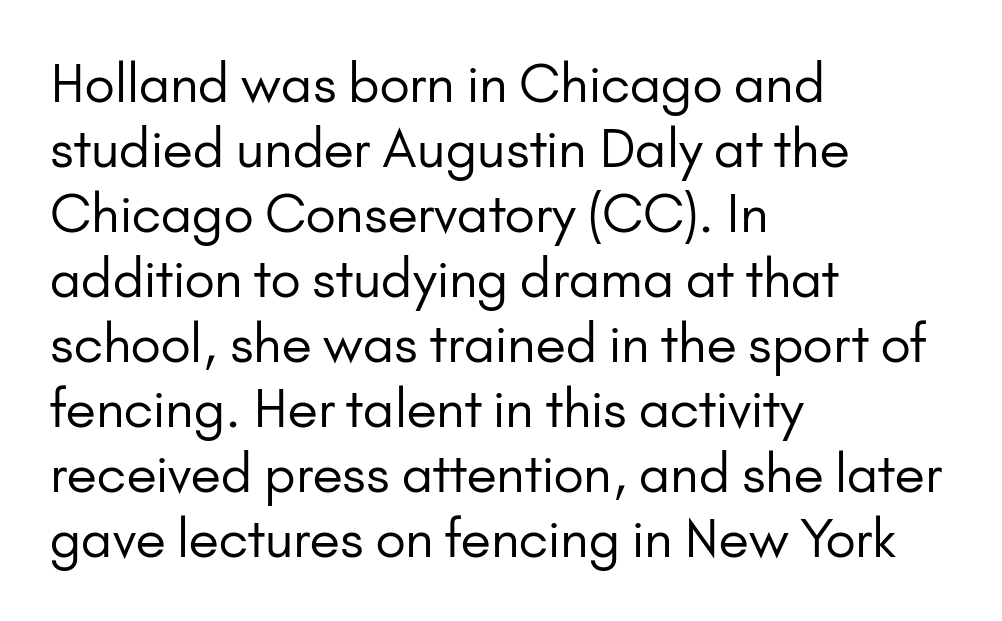
Clear beneath every line of the passage. The setting favours the left margin, as ordinary paragraphs usually do. The text was rendered using a sans face with plain stroke endings. Stems and bowls with no extra thickness — not bold. Looks like regular typesetting: each glyph gets only the width it needs. When letters stand straight like this, we call the style roman or upright.
